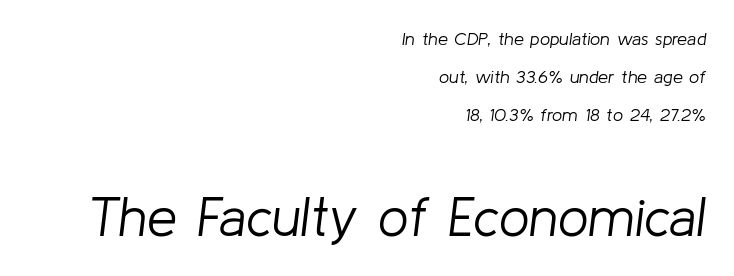
Q: Is the text bold? A: No.
Q: Is the text italic (slanted)? A: Yes, it leans right by about 8 degrees.
Q: Is the text underlined? A: No.
Q: How is the paragraph aligned? A: Right-aligned.
Q: Is the spacing between letters normal or unusually wide? A: Normal.
Q: Is the spacing between lines tight, normal or loose? A: Loose.
Q: Which block of text is set in a larger size, the first (top) or the second (bottom)? A: The second (bottom) one.
Q: Width (condensed, normal, or wide)? A: Normal.
Q: Stroke contrast? A: Low.
Q: x-height? A: Medium.
Q: Monospaced? A: No.
